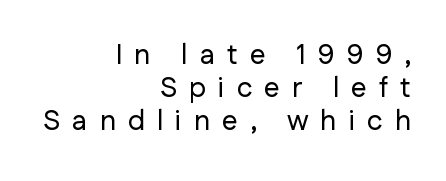
The image shows 28 px sans-serif type, upright; set right-aligned, line spacing 1.18x, unusually wide letter spacing (+0.43 em), not underlined; low stroke contrast and a medium x-height.
